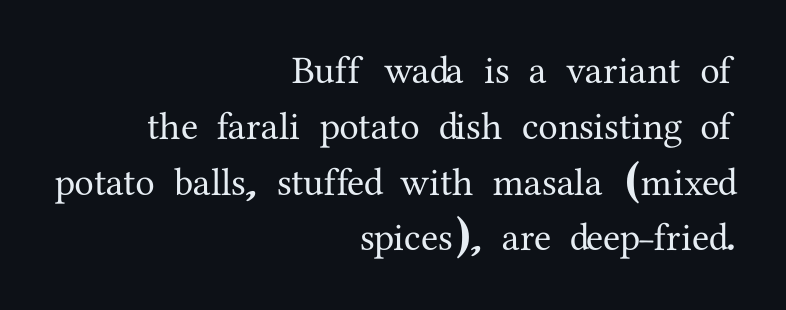
The image shows 39 px serif type, upright; set right-aligned, normal line spacing (1.43x), normal letter spacing, not underlined; medium stroke contrast and a medium x-height.
